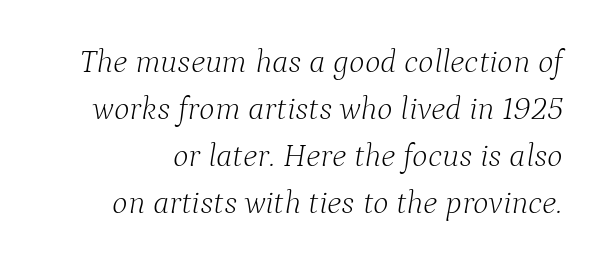
{"serif": "yes", "italic": "yes", "lean": "right", "slant_degrees": 9, "bold": "no", "weight": "light", "width": "normal", "stroke_contrast": "low", "x_height": "medium", "monospaced": "no", "underline": "no", "line_spacing": "normal", "line_spacing_ratio": 1.42, "letter_spacing": "normal", "letter_spacing_em": 0.0, "glyph_px": 33}
